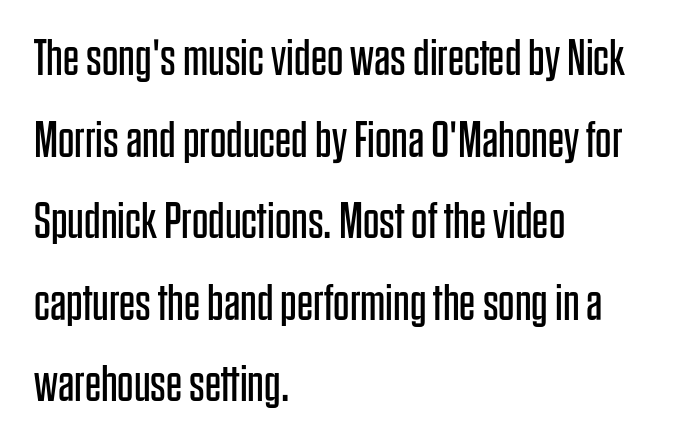
The image shows 51 px regular-weight, condensed sans-serif type, upright; set left-aligned, normal line spacing (1.6x), normal letter spacing, not underlined; low stroke contrast and a large x-height.
